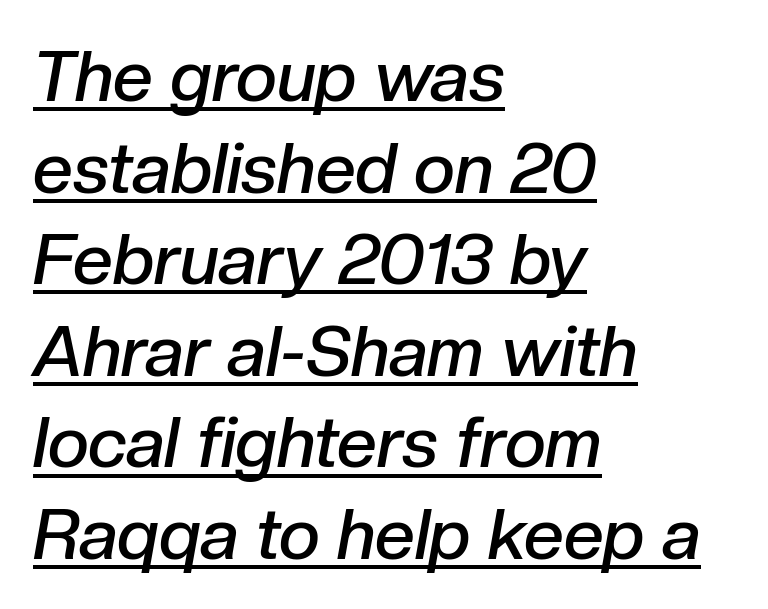
The image shows 71 px semibold type, italic (leaning right); set left-aligned, normal line spacing (1.29x), normal letter spacing, underlined; low stroke contrast and a medium x-height.
